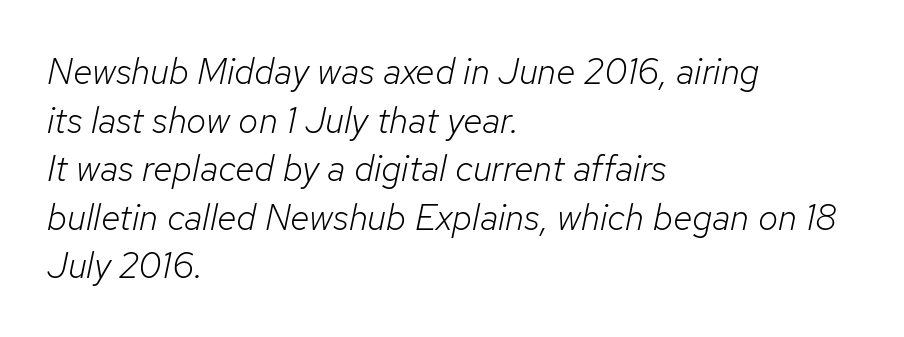
The image shows 36 px light type, italic (leaning right); set left-aligned, normal line spacing (1.35x), normal letter spacing, not underlined; low stroke contrast and a medium x-height.
